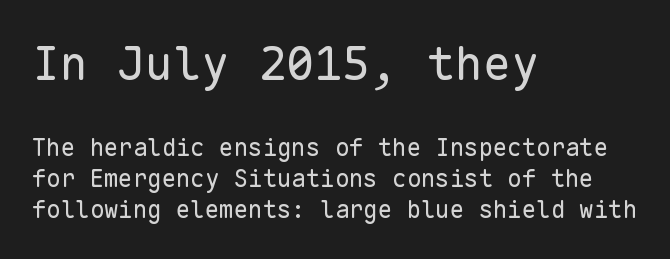
The image shows 47 px regular-weight sans-serif type, upright, monospaced; set left-aligned, normal line spacing (1.3x), normal letter spacing, not underlined; the first (top) block is 1.96x larger; low stroke contrast and a medium x-height.
